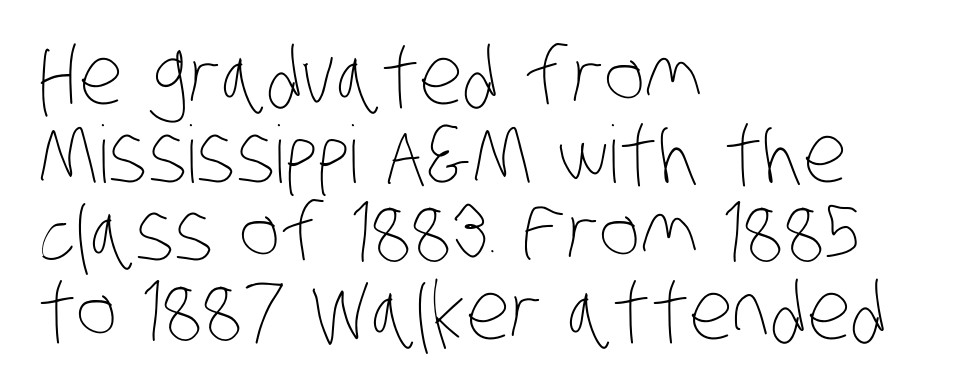
{"bold": "no", "weight": "thin", "width": "condensed", "stroke_contrast": "low", "x_height": "large", "monospaced": "no", "underline": "no", "align": "left", "line_spacing": "tight", "line_spacing_ratio": 0.99, "letter_spacing": "normal", "letter_spacing_em": 0.0, "glyph_px": 79}
